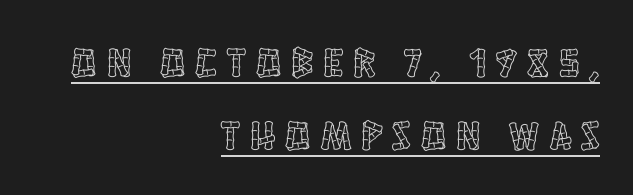
The horizontal fit of the characters is loose and conspicuously gappy. These characters rest on top of a visible drawn line. These lines are rendered in a variable-pitch font. The paragraph has a hard right edge and a soft left edge. Posture: vertical.
